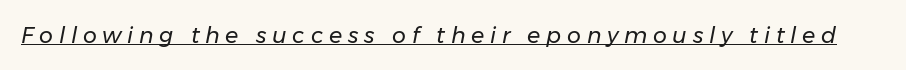
The text carries the slant typical of an italic or oblique font. The lettering is marked with a stroke running underneath it. Unbolded letterforms with no extra heft. How are the letters spaced? Widely, with obvious added tracking.
